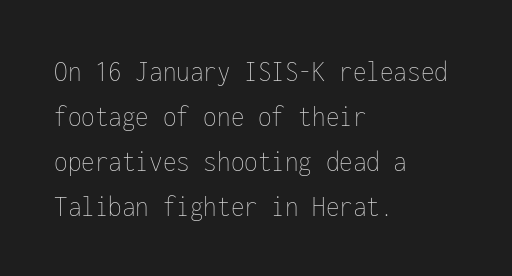
The image shows 31 px thin, condensed type, upright, monospaced; set left-aligned, normal line spacing (1.45x), normal letter spacing, not underlined; low stroke contrast and a medium x-height.
